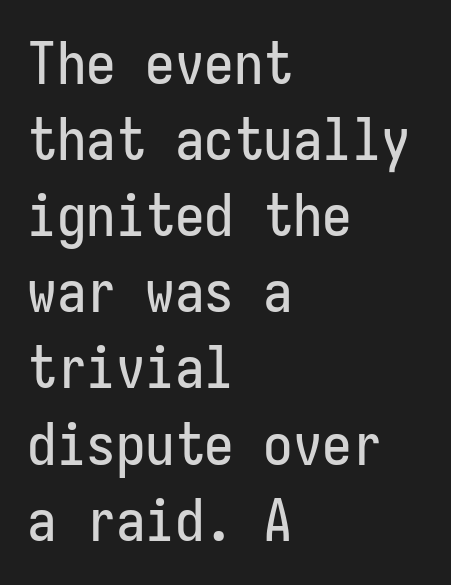
Q: Is the text italic (slanted)? A: No, it is upright.
Q: Is the typeface a serif or a sans-serif typeface? A: Sans-serif.
Q: Is the text underlined? A: No.
Q: How is the paragraph aligned? A: Left-aligned.
Q: Is the spacing between letters normal or unusually wide? A: Normal.
Q: Is the spacing between lines tight, normal or loose? A: Normal.
Q: Width (condensed, normal, or wide)? A: Condensed.
Q: Stroke contrast? A: Low.
Q: x-height? A: Medium.
